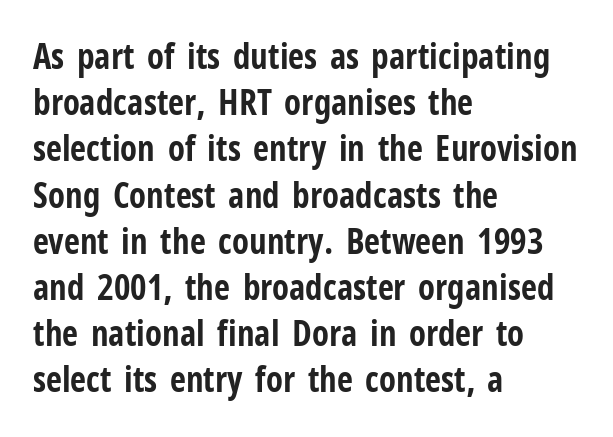
Lines of text with bare space underneath. The lines are quadded left. Leading matches the norm, producing a regular column. These lines were composed using upright roman letters. Look at the stroke-to-counter ratio: heavy, a bold.
